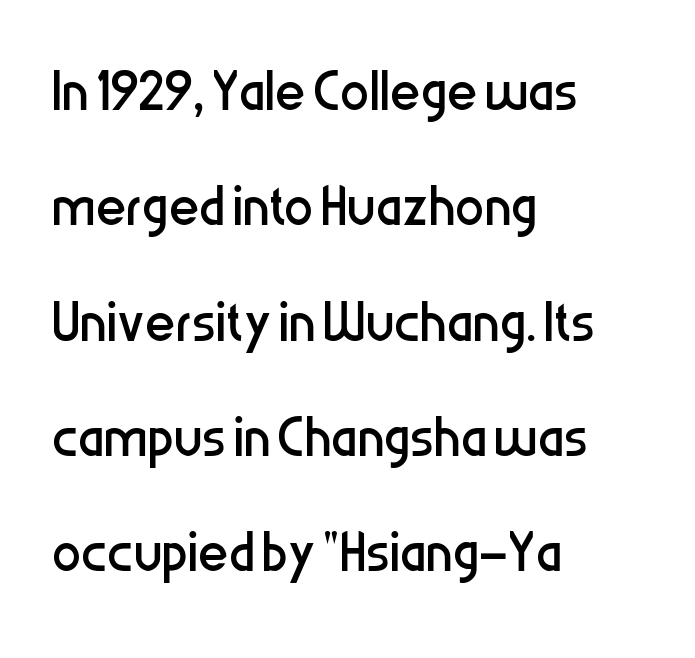
{"serif": "no", "italic": "no", "bold": "no", "weight": "regular", "width": "condensed", "stroke_contrast": "low", "x_height": "medium", "monospaced": "no", "underline": "no", "align": "left", "line_spacing": "normal", "line_spacing_ratio": 1.58, "letter_spacing": "normal", "letter_spacing_em": 0.0, "glyph_px": 73}
